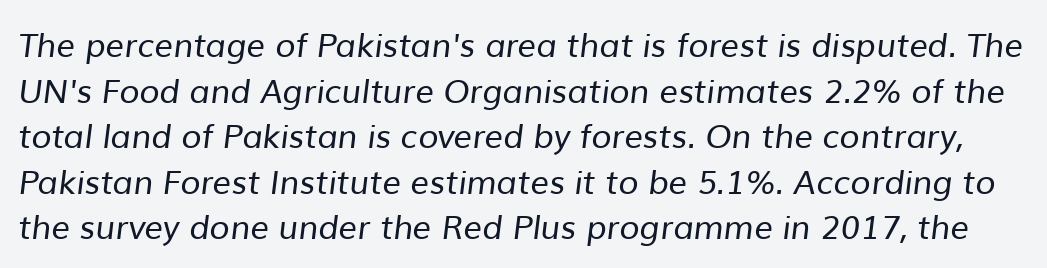
{"serif": "no", "bold": "no", "weight": "regular", "width": "normal", "stroke_contrast": "low", "x_height": "medium", "monospaced": "no", "underline": "no", "line_spacing": "normal", "line_spacing_ratio": 1.38, "letter_spacing": "normal", "letter_spacing_em": 0.0, "glyph_px": 33}
